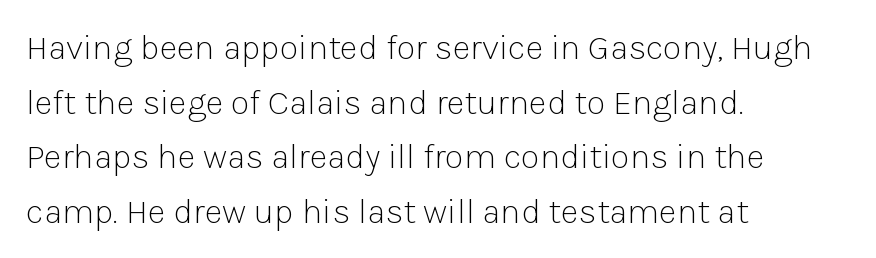
Q: Is the text bold? A: No.
Q: Is the text italic (slanted)? A: No, it is upright.
Q: Is the typeface a serif or a sans-serif typeface? A: Sans-serif.
Q: Is the text underlined? A: No.
Q: How is the paragraph aligned? A: Left-aligned.
Q: Is the spacing between letters normal or unusually wide? A: Normal.
Q: Is the spacing between lines tight, normal or loose? A: Normal.
Q: Width (condensed, normal, or wide)? A: Normal.
Q: Stroke contrast? A: Low.
Q: x-height? A: Medium.
Q: Monospaced? A: No.
